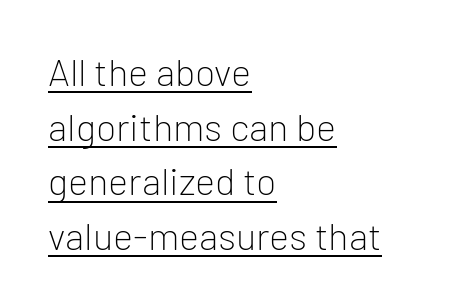
{"serif": "no", "italic": "no", "bold": "no", "weight": "light", "width": "normal", "stroke_contrast": "low", "x_height": "medium", "monospaced": "no", "underline": "yes", "align": "left", "line_spacing": "normal", "line_spacing_ratio": 1.44, "letter_spacing": "normal", "letter_spacing_em": 0.0, "glyph_px": 38}
